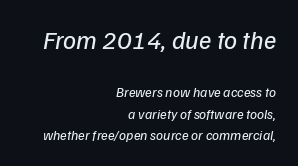
Q: Is the text bold? A: No.
Q: Is the text underlined? A: No.
Q: How is the paragraph aligned? A: Right-aligned.
Q: Is the spacing between letters normal or unusually wide? A: Normal.
Q: Is the spacing between lines tight, normal or loose? A: Normal.
Q: Which block of text is set in a larger size, the first (top) or the second (bottom)? A: The first (top) one.
